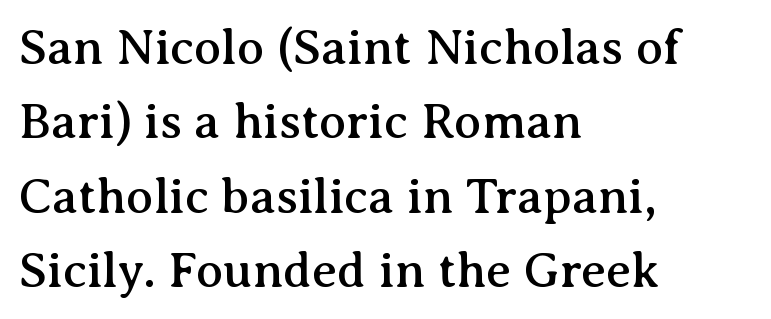
The image shows 50 px serif type, upright; set left-aligned, normal line spacing (1.49x), normal letter spacing, not underlined; medium stroke contrast and a medium x-height.
